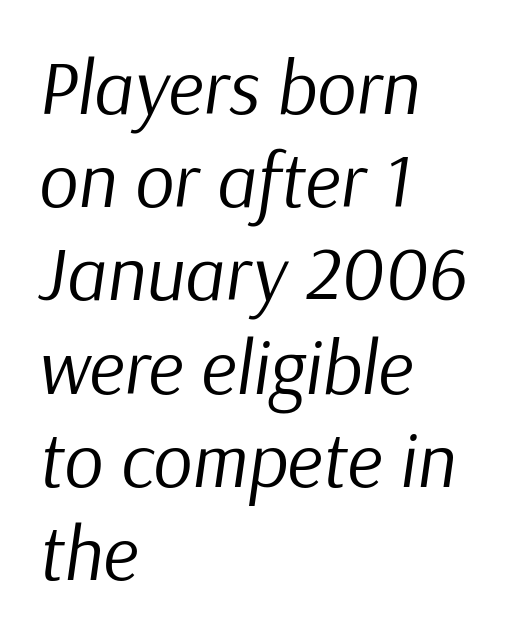
{"italic": "yes", "lean": "right", "slant_degrees": 9, "bold": "no", "weight": "regular", "width": "normal", "stroke_contrast": "low", "x_height": "medium", "monospaced": "no", "underline": "no", "align": "left", "line_spacing_ratio": 1.21, "letter_spacing": "normal", "letter_spacing_em": 0.0, "glyph_px": 77}
